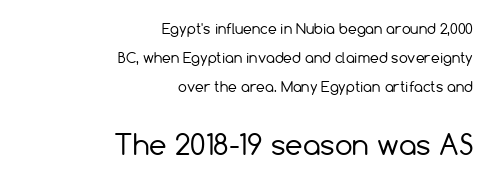
Widely set lines give the paragraph a tall, airy silhouette. Compared with typical body copy, the letter spacing here is the same. Does the lettering tilt? It doesn't — this is upright. Caption: face not bold, strokes unweighted.
